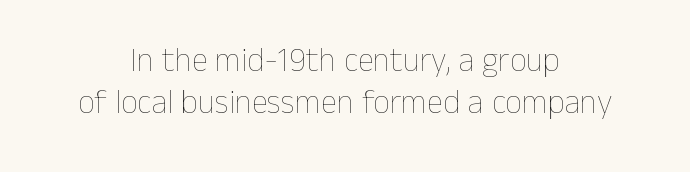
Underlining? Definitely not there. Evenly set lines give the paragraph a standard silhouette. These lines are centered, leaving both edges ragged. Each letter keeps its own natural width here, so spacing adapts to shape.
